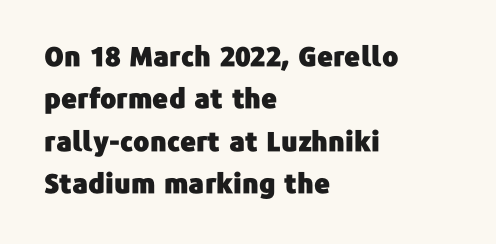
Successive baselines arrive at the customary interval. Tall strokes in this sample are plumb rather than angled. Where is the straight margin? On the left. Lines of text with bare space underneath. Each word holds together tightly as a unit, with standard inter-letter gaps.
